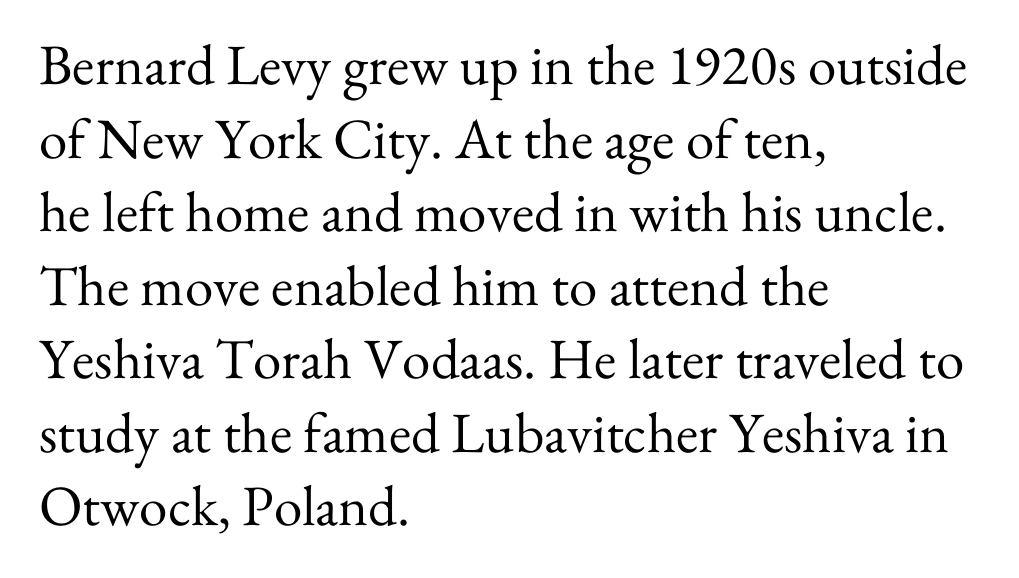
The image shows 57 px regular-weight serif type, upright; set left-aligned, normal line spacing (1.29x), normal letter spacing, not underlined; medium stroke contrast and a small x-height.
